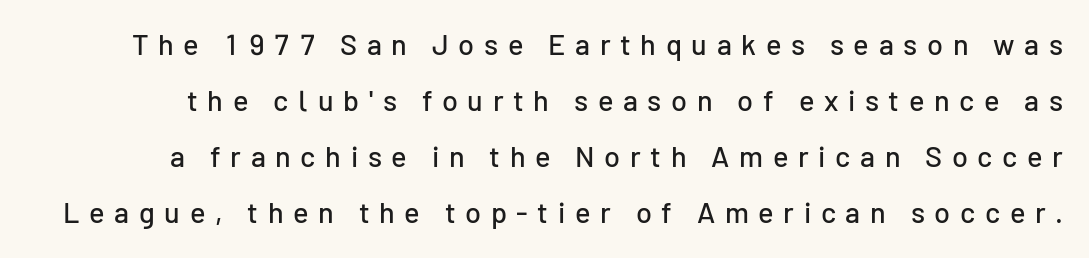
Q: Is the text italic (slanted)? A: No, it is upright.
Q: Is the typeface a serif or a sans-serif typeface? A: Sans-serif.
Q: Is the text underlined? A: No.
Q: Is the spacing between letters normal or unusually wide? A: Unusually wide.
Q: Is the spacing between lines tight, normal or loose? A: Loose.
Q: Width (condensed, normal, or wide)? A: Normal.
Q: Stroke contrast? A: Low.
Q: x-height? A: Medium.
Q: Monospaced? A: No.
